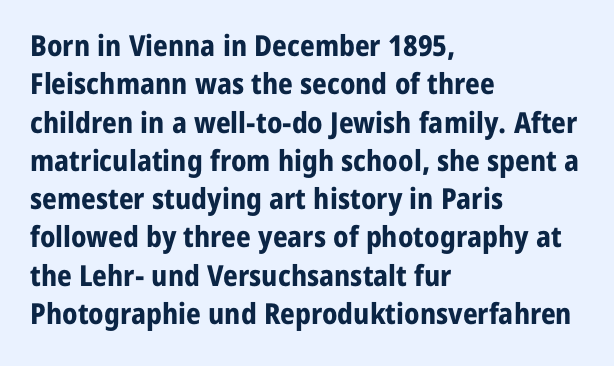
Q: Is the text bold? A: Yes.
Q: Is the text italic (slanted)? A: No, it is upright.
Q: Is the typeface a serif or a sans-serif typeface? A: Sans-serif.
Q: Is the text underlined? A: No.
Q: How is the paragraph aligned? A: Left-aligned.
Q: Is the spacing between letters normal or unusually wide? A: Normal.
Q: Is the spacing between lines tight, normal or loose? A: Normal.
Q: Width (condensed, normal, or wide)? A: Normal.
Q: Stroke contrast? A: Low.
Q: x-height? A: Medium.
Q: Monospaced? A: No.
